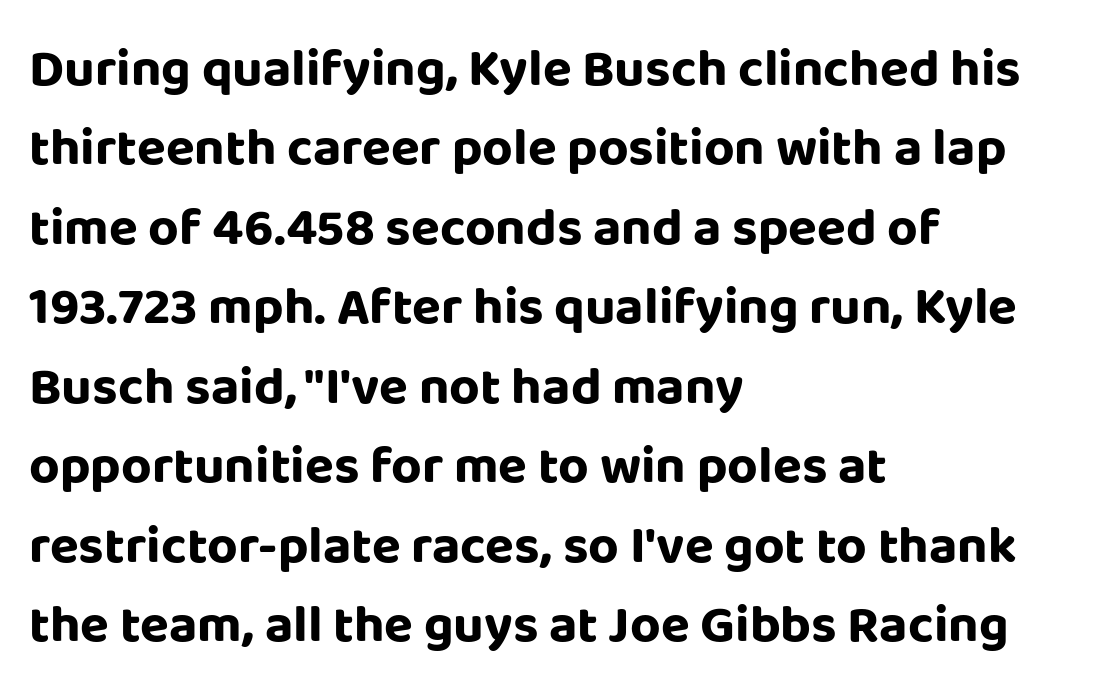
Clear beneath every line of the passage. A sans-serif font was chosen for this passage. The rendering uses natural spacing where letterforms have individual widths. Ordinary non-slanted type is in use. Heavy, bold letterforms. Reading down the column, the eye jumps a familiar distance to each next line.
